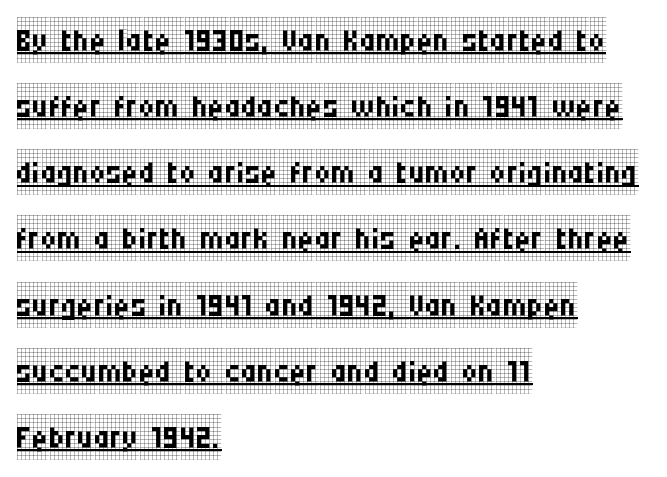
The image shows 45 px regular-weight, condensed serif type, upright; set left-aligned, normal line spacing (1.47x), normal letter spacing, underlined; low stroke contrast and a large x-height.
